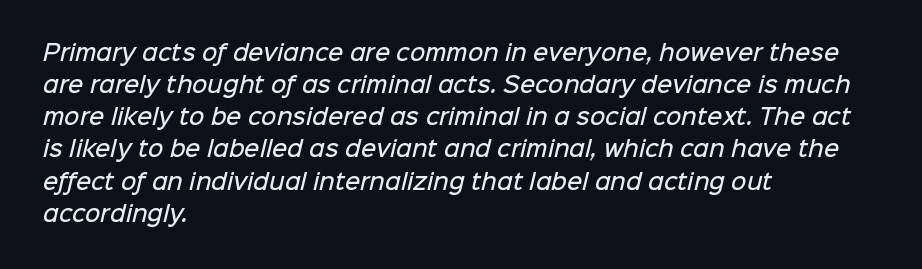
{"bold": "semi", "underline": "no", "align": "left", "line_spacing": "normal", "line_spacing_ratio": 1.53, "letter_spacing": "normal", "letter_spacing_em": 0.0, "glyph_px": 21}
